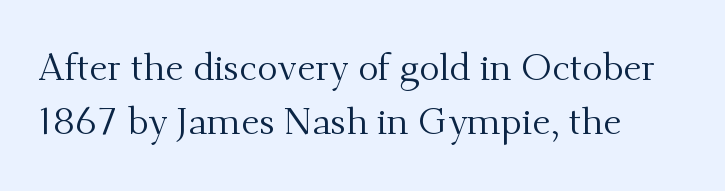
Q: Is the text bold? A: No.
Q: Is the text italic (slanted)? A: No, it is upright.
Q: Is the typeface a serif or a sans-serif typeface? A: Serif.
Q: Is the text underlined? A: No.
Q: How is the paragraph aligned? A: Left-aligned.
Q: Is the spacing between letters normal or unusually wide? A: Normal.
Q: Is the spacing between lines tight, normal or loose? A: Normal.
Q: Width (condensed, normal, or wide)? A: Normal.
Q: Stroke contrast? A: Medium.
Q: x-height? A: Small.
Q: Monospaced? A: No.
